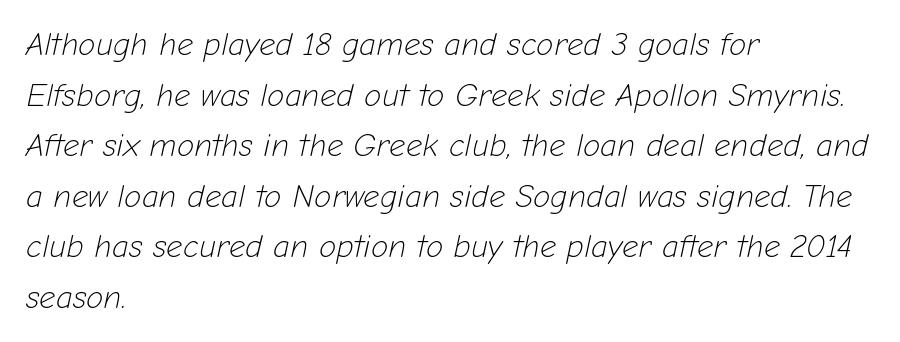
The image shows 32 px light type, italic (leaning right); set left-aligned, normal line spacing (1.58x), normal letter spacing, not underlined; low stroke contrast and a medium x-height.
